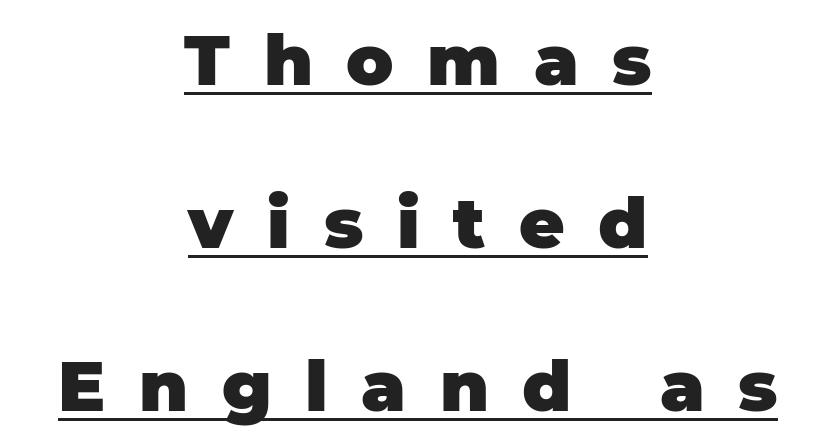
There is plenty of visible air inserted between adjacent glyphs. Stroke thickness is high; the sample reads as a true bold. The rendering uses natural spacing where letterforms have individual widths. The type sits square on the baseline with zero lean. Which margin do the lines hug? Neither — every line sits in the middle. Interline gaps are noticeably wide in this sample.
